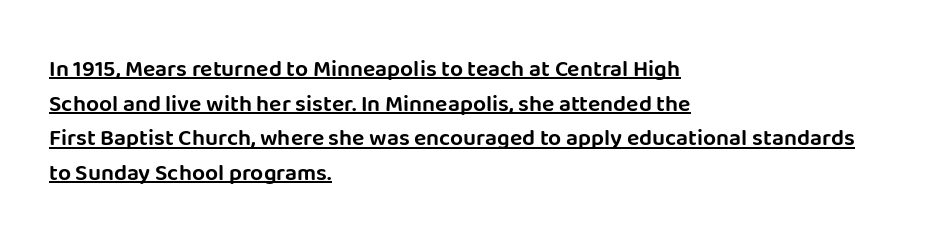
Notice how the passage keeps a crisp vertical edge on the left only. The vertical gap from one line to the next is medium. Posture: straight, roman, zero tilt. The typesetter has applied underlining to the passage shown. What stands out about the letter spacing? Nothing — it is the standard amount.
